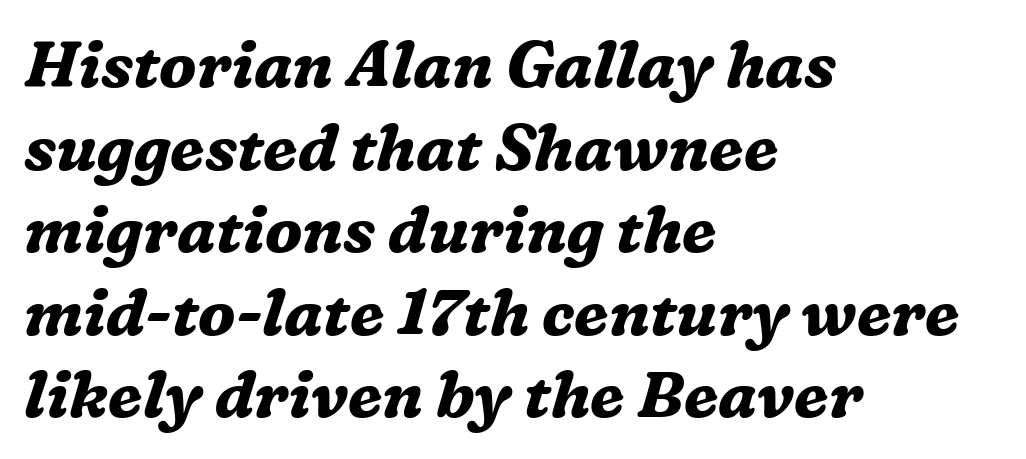
Q: Is the text bold? A: Yes.
Q: Is the text italic (slanted)? A: Yes, it leans right by about 16 degrees.
Q: Is the typeface a serif or a sans-serif typeface? A: Serif.
Q: Is the text underlined? A: No.
Q: How is the paragraph aligned? A: Left-aligned.
Q: Is the spacing between letters normal or unusually wide? A: Normal.
Q: Is the spacing between lines tight, normal or loose? A: Normal.
Q: Width (condensed, normal, or wide)? A: Normal.
Q: Stroke contrast? A: Medium.
Q: x-height? A: Medium.
Q: Monospaced? A: No.
